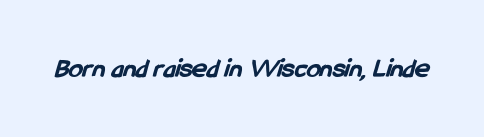
Q: Is the text bold? A: Yes.
Q: Is the typeface a serif or a sans-serif typeface? A: Sans-serif.
Q: Is the text underlined? A: No.
Q: Is the spacing between letters normal or unusually wide? A: Normal.
Q: Width (condensed, normal, or wide)? A: Condensed.
Q: Stroke contrast? A: Low.
Q: x-height? A: Medium.
Q: Monospaced? A: No.
